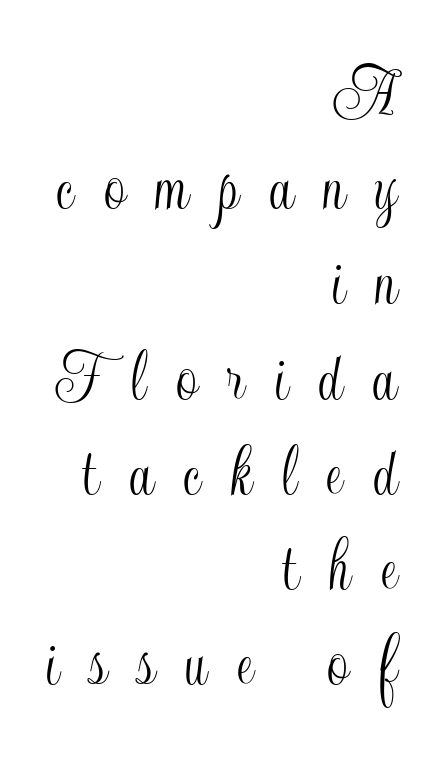
Q: Is the text italic (slanted)? A: Yes.
Q: Is the text underlined? A: No.
Q: How is the paragraph aligned? A: Right-aligned.
Q: Is the spacing between letters normal or unusually wide? A: Unusually wide.
Q: Is the spacing between lines tight, normal or loose? A: Normal.
Q: Width (condensed, normal, or wide)? A: Condensed.
Q: x-height? A: Small.
Q: Monospaced? A: No.
